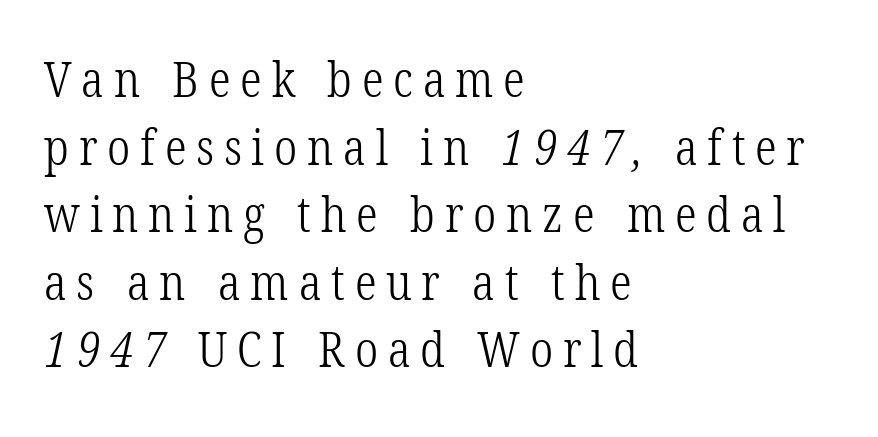
Q: Is the text bold? A: No.
Q: Is the typeface a serif or a sans-serif typeface? A: Serif.
Q: Is the text underlined? A: No.
Q: How is the paragraph aligned? A: Left-aligned.
Q: Is the spacing between letters normal or unusually wide? A: Unusually wide.
Q: Is the spacing between lines tight, normal or loose? A: Normal.
Q: Width (condensed, normal, or wide)? A: Condensed.
Q: Stroke contrast? A: Low.
Q: x-height? A: Medium.
Q: Monospaced? A: No.
